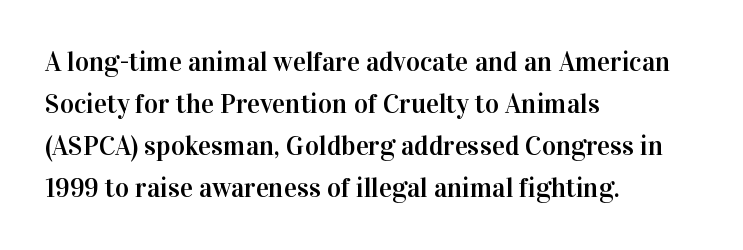
Q: Is the text italic (slanted)? A: No, it is upright.
Q: Is the text underlined? A: No.
Q: How is the paragraph aligned? A: Left-aligned.
Q: Is the spacing between letters normal or unusually wide? A: Normal.
Q: Is the spacing between lines tight, normal or loose? A: Normal.
